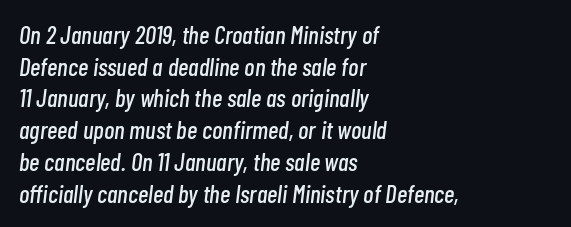
Short note: letters normally spaced. Would a proofreader flag this as italicized? Yes. Any mark beneath the type? The region is blank. Caption: multi-line text, flush left, ragged right.
